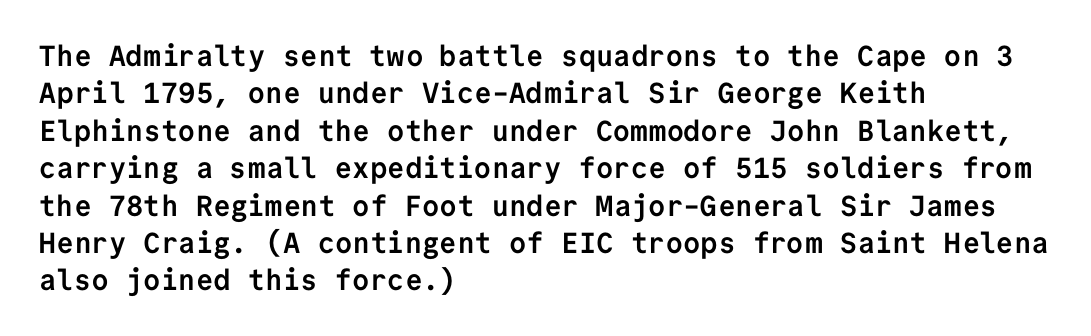
Is this a fixed-width face? Yes — each glyph sits in an identical cell. As a designer I'd log this as weight 700, bold. Notice how the passage keeps a crisp vertical edge on the left only. The zone under the glyphs is completely vacant. Caption: standard tracking, unaltered.
